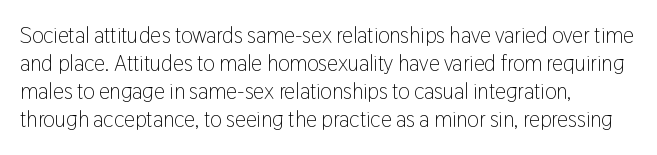
Normally led — the rows are evenly, conventionally spaced. Underlining? Definitely not there. The axis of the letterforms is exactly vertical. The passage is arranged the way most books set body copy — flush left. Default kerning and tracking; the words read as compact shapes.
